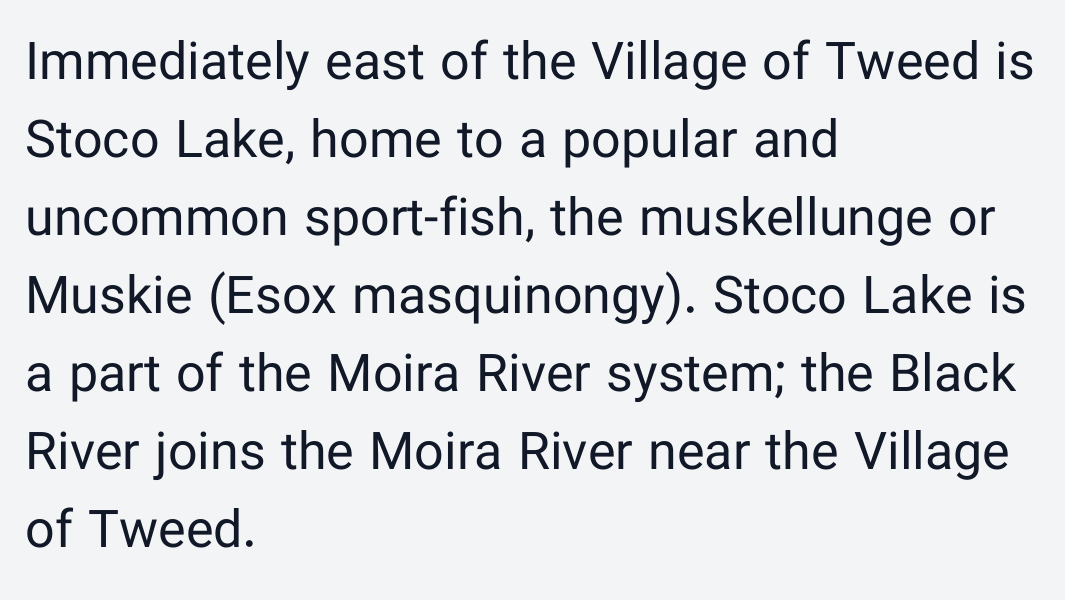
{"serif": "no", "italic": "no", "bold": "no", "weight": "regular", "width": "normal", "stroke_contrast": "low", "x_height": "medium", "monospaced": "no", "underline": "no", "align": "left", "line_spacing": "normal", "line_spacing_ratio": 1.5, "letter_spacing": "normal", "letter_spacing_em": 0.0, "glyph_px": 52}
